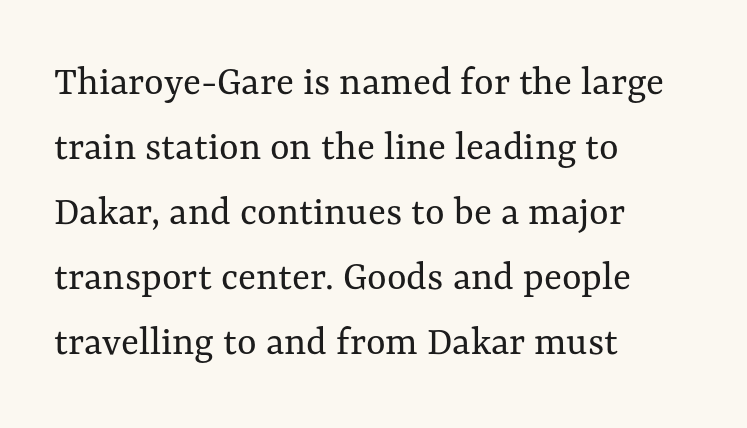
Q: Is the text bold? A: No.
Q: Is the text italic (slanted)? A: No, it is upright.
Q: Is the text underlined? A: No.
Q: How is the paragraph aligned? A: Left-aligned.
Q: Is the spacing between letters normal or unusually wide? A: Normal.
Q: Is the spacing between lines tight, normal or loose? A: Normal.
Q: Width (condensed, normal, or wide)? A: Normal.
Q: Stroke contrast? A: Medium.
Q: x-height? A: Medium.
Q: Monospaced? A: No.
